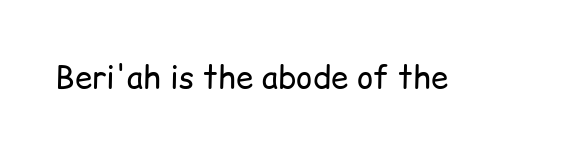
Q: Is the text bold? A: No.
Q: Is the text italic (slanted)? A: No, it is upright.
Q: Is the typeface a serif or a sans-serif typeface? A: Sans-serif.
Q: Is the text underlined? A: No.
Q: Is the spacing between letters normal or unusually wide? A: Normal.
Q: Width (condensed, normal, or wide)? A: Normal.
Q: Stroke contrast? A: Low.
Q: x-height? A: Medium.
Q: Monospaced? A: No.
